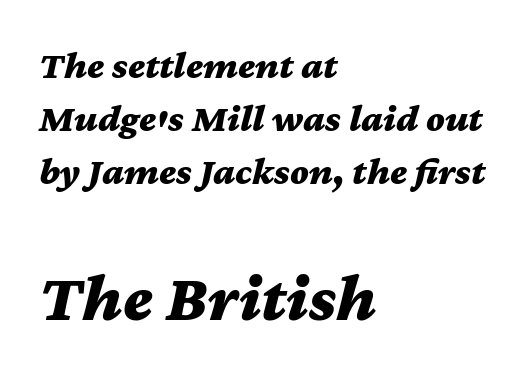
{"italic": "yes", "lean": "right", "slant_degrees": 12, "bold": "yes", "weight": "bold", "width": "wide", "stroke_contrast": "medium", "x_height": "medium", "monospaced": "no", "underline": "no", "align": "left", "line_spacing": "normal", "line_spacing_ratio": 1.36, "letter_spacing": "normal", "letter_spacing_em": 0.0, "larger_block": "second", "size_ratio": 1.74, "glyph_px": 68}
